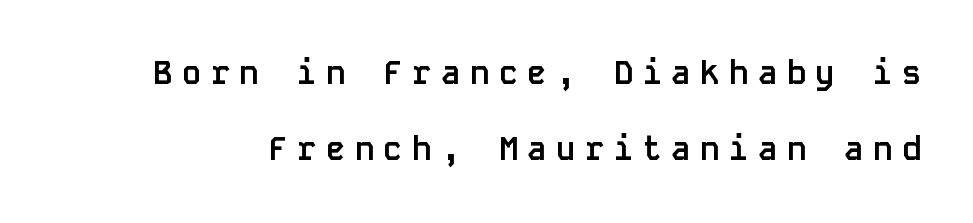
Q: Is the text bold? A: Yes.
Q: Is the text italic (slanted)? A: No, it is upright.
Q: Is the typeface a serif or a sans-serif typeface? A: Sans-serif.
Q: Is the text underlined? A: No.
Q: Is the spacing between letters normal or unusually wide? A: Unusually wide.
Q: Is the spacing between lines tight, normal or loose? A: Loose.
Q: Width (condensed, normal, or wide)? A: Normal.
Q: Stroke contrast? A: Low.
Q: x-height? A: Large.
Q: Monospaced? A: Yes.
